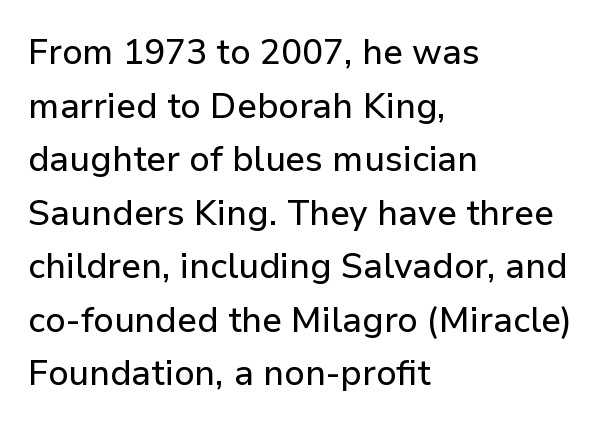
Descenders are the only things crossing below the line. Where is the straight margin? On the left. Does the type have serifs? No, each stem ends abruptly. Each word holds together tightly as a unit, with standard inter-letter gaps.
